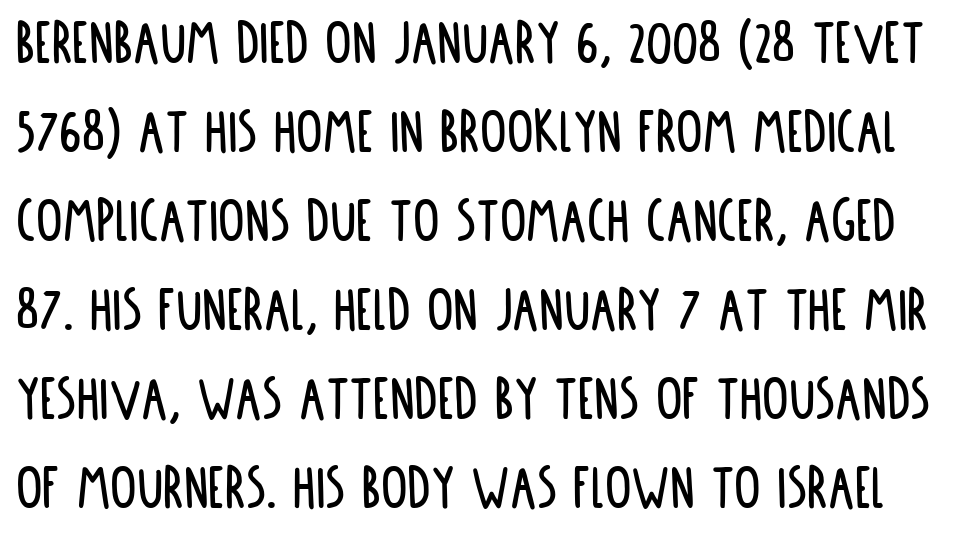
{"serif": "no", "italic": "no", "width": "condensed", "stroke_contrast": "low", "x_height": "large", "monospaced": "no", "underline": "no", "line_spacing": "normal", "line_spacing_ratio": 1.35, "letter_spacing": "normal", "letter_spacing_em": 0.0, "glyph_px": 66}
